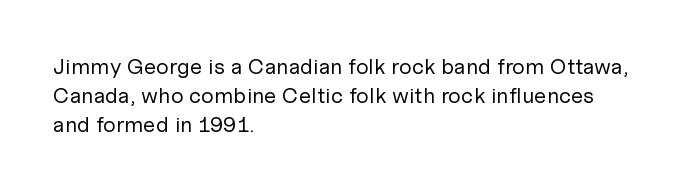
Q: Is the text bold? A: No.
Q: Is the text italic (slanted)? A: No, it is upright.
Q: Is the text underlined? A: No.
Q: How is the paragraph aligned? A: Left-aligned.
Q: Is the spacing between letters normal or unusually wide? A: Normal.
Q: Is the spacing between lines tight, normal or loose? A: Normal.
